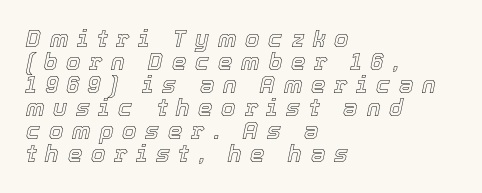
Q: Is the text italic (slanted)? A: Yes, it leans right by about 12 degrees.
Q: Is the text underlined? A: No.
Q: How is the paragraph aligned? A: Left-aligned.
Q: Is the spacing between letters normal or unusually wide? A: Unusually wide.
Q: Is the spacing between lines tight, normal or loose? A: Tight.
